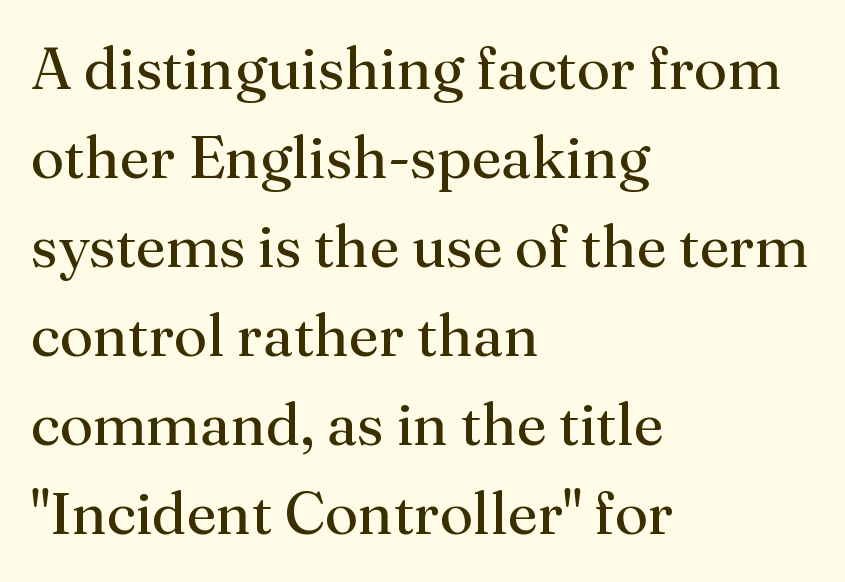
The image shows 59 px regular-weight serif type, upright; set left-aligned, normal line spacing (1.51x), normal letter spacing, not underlined; medium stroke contrast and a medium x-height.
